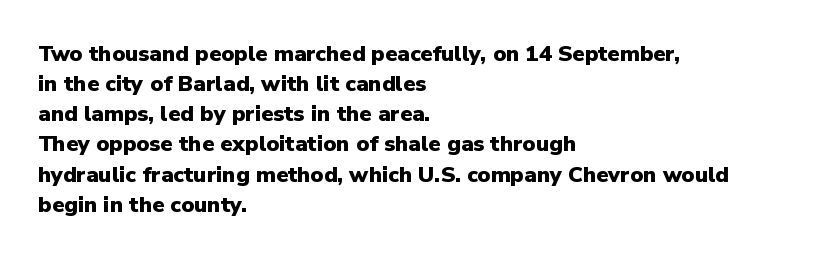
The paragraph shown leans on its left margin. This block has exactly the height ordinary leading produces. Italic: no, the glyphs are upright roman. The baseline area is clear.
